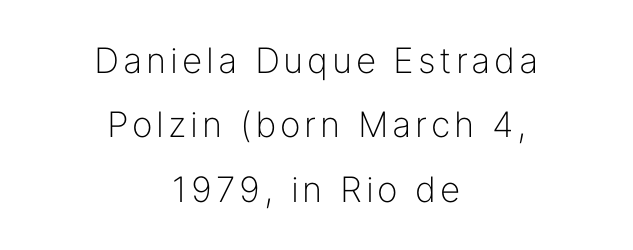
{"serif": "no", "italic": "no", "bold": "no", "weight": "light", "width": "normal", "stroke_contrast": "low", "x_height": "medium", "monospaced": "no", "underline": "no", "align": "center", "line_spacing_ratio": 1.84, "glyph_px": 35}
